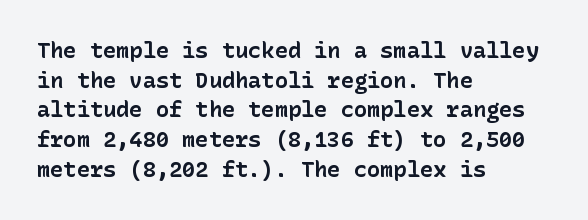
Caption: standard tracking, unaltered. Bold? Absolutely — the strokes are thick and heavy. Where is the straight margin? On the left. The line-height multiplier appears to be the usual default. Underlining? Definitely not there. Upright lettering throughout.
